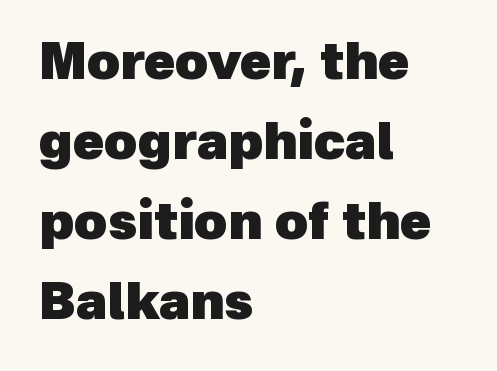
Q: Is the text bold? A: Yes.
Q: Is the typeface a serif or a sans-serif typeface? A: Sans-serif.
Q: Is the text underlined? A: No.
Q: How is the paragraph aligned? A: Left-aligned.
Q: Is the spacing between letters normal or unusually wide? A: Normal.
Q: Is the spacing between lines tight, normal or loose? A: Normal.
Q: Width (condensed, normal, or wide)? A: Normal.
Q: x-height? A: Medium.
Q: Monospaced? A: No.
